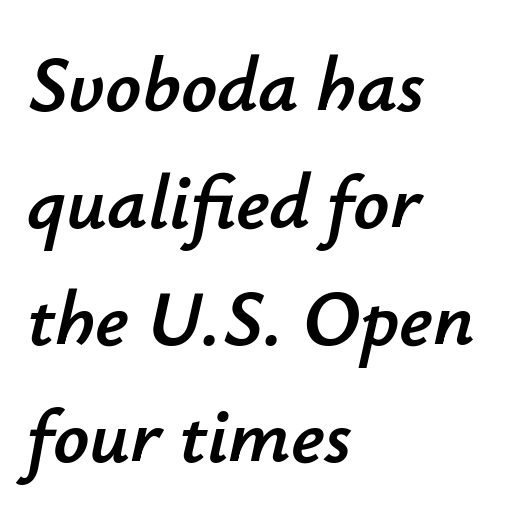
{"italic": "yes", "lean": "right", "slant_degrees": 12, "width": "normal", "stroke_contrast": "low", "x_height": "small", "monospaced": "no", "underline": "no", "align": "left", "line_spacing": "normal", "line_spacing_ratio": 1.48, "letter_spacing": "normal", "letter_spacing_em": 0.0, "glyph_px": 79}
